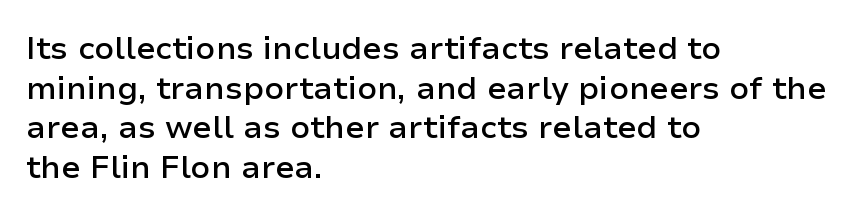
The image shows 32 px semibold sans-serif type, upright; set left-aligned, line spacing 1.24x, normal letter spacing, not underlined; low stroke contrast and a medium x-height.
